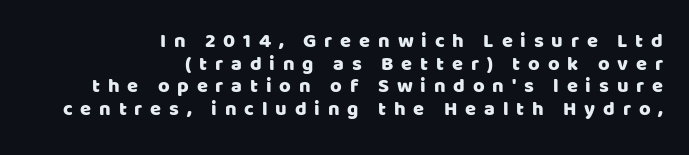
{"italic": "no", "underline": "no", "align": "right", "line_spacing": "tight", "line_spacing_ratio": 1.13, "letter_spacing": "wide", "letter_spacing_em": 0.39, "glyph_px": 20}
